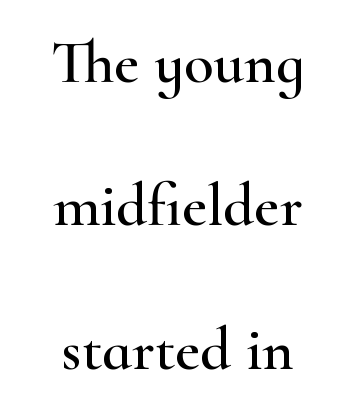
{"serif": "yes", "italic": "no", "width": "wide", "stroke_contrast": "high", "x_height": "small", "monospaced": "no", "underline": "no", "align": "center", "line_spacing": "loose", "line_spacing_ratio": 2.35, "letter_spacing": "normal", "letter_spacing_em": 0.0, "glyph_px": 61}
